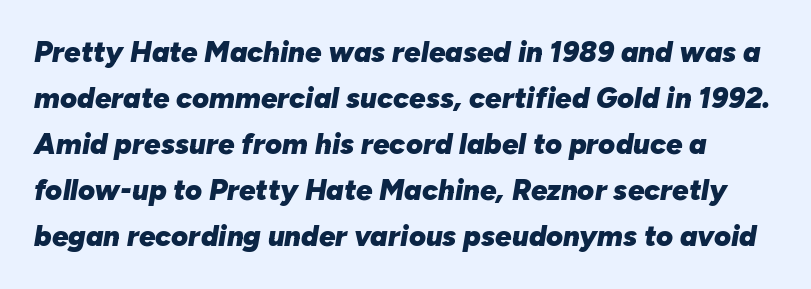
{"italic": "yes", "lean": "right", "slant_degrees": 10, "bold": "yes", "weight": "heavy", "width": "normal", "stroke_contrast": "low", "x_height": "medium", "monospaced": "no", "underline": "no", "line_spacing": "normal", "line_spacing_ratio": 1.59, "letter_spacing": "normal", "letter_spacing_em": 0.0, "glyph_px": 29}
